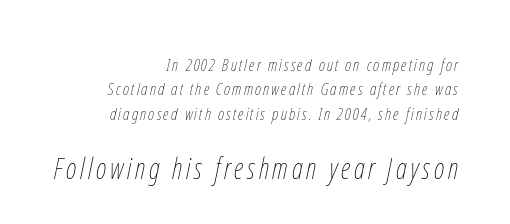
The image shows 29 px thin, condensed type, italic (leaning right); set right-aligned, normal line spacing (1.43x), not underlined; the second (bottom) block is 1.71x larger; low stroke contrast and a medium x-height.
